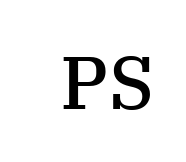
The face used here is seriffed, in the tradition of book romans. Does the lettering tilt? It doesn't — this is upright. Each letter keeps its own natural width here, so spacing adapts to shape. The passage shown is not underscored anywhere. This sample uses plain, unmodified letter spacing. Set as a demibold, roughly 600 on the weight scale.
